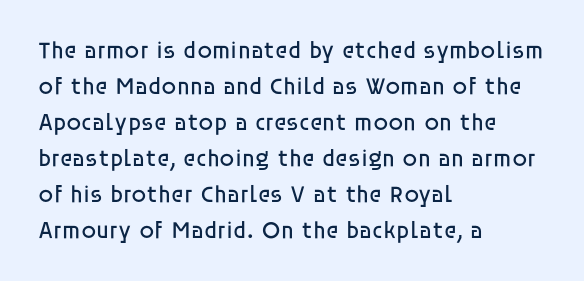
{"italic": "no", "bold": "no", "underline": "no", "align": "left", "line_spacing": "normal", "line_spacing_ratio": 1.5, "letter_spacing": "normal", "letter_spacing_em": 0.0, "glyph_px": 24}
